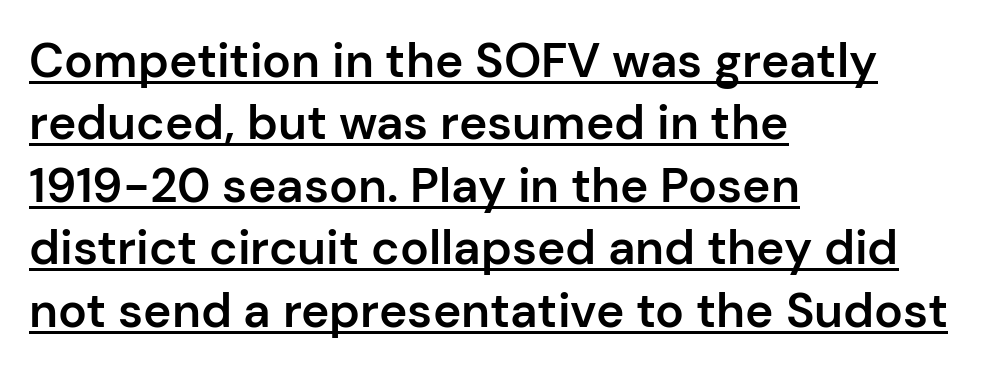
Q: Is the text bold? A: Semi-bold.
Q: Is the text italic (slanted)? A: No, it is upright.
Q: Is the typeface a serif or a sans-serif typeface? A: Sans-serif.
Q: Is the text underlined? A: Yes.
Q: How is the paragraph aligned? A: Left-aligned.
Q: Is the spacing between letters normal or unusually wide? A: Normal.
Q: Is the spacing between lines tight, normal or loose? A: Normal.
Q: Width (condensed, normal, or wide)? A: Normal.
Q: Stroke contrast? A: Low.
Q: x-height? A: Medium.
Q: Monospaced? A: No.
